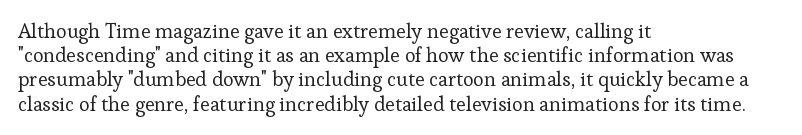
Q: Is the text bold? A: No.
Q: Is the text italic (slanted)? A: No, it is upright.
Q: Is the text underlined? A: No.
Q: How is the paragraph aligned? A: Left-aligned.
Q: Is the spacing between letters normal or unusually wide? A: Normal.
